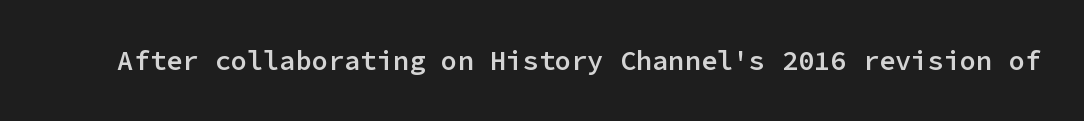
The image shows 27 px text type, upright; set normal letter spacing, not underlined.
